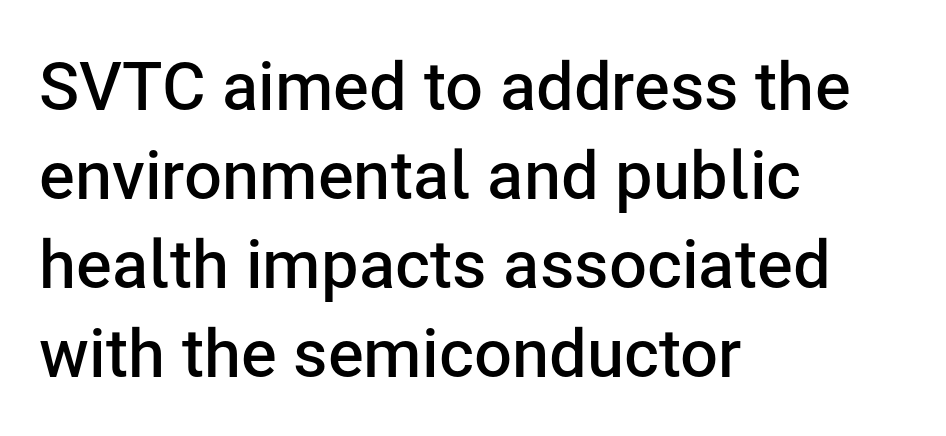
{"serif": "no", "italic": "no", "bold": "semi", "weight": "semibold", "width": "normal", "stroke_contrast": "low", "x_height": "medium", "monospaced": "no", "underline": "no", "align": "left", "line_spacing": "normal", "line_spacing_ratio": 1.33, "letter_spacing": "normal", "letter_spacing_em": 0.0, "glyph_px": 67}
